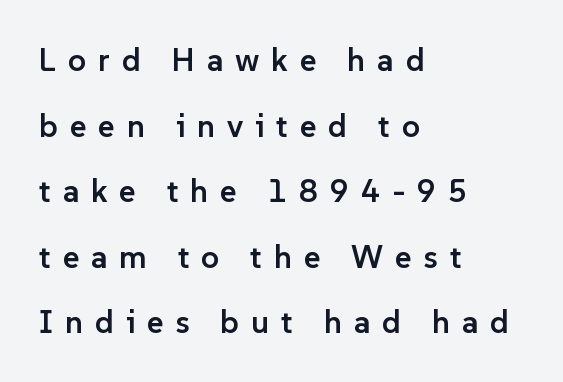
Q: Is the text bold? A: Semi-bold.
Q: Is the text italic (slanted)? A: No, it is upright.
Q: Is the typeface a serif or a sans-serif typeface? A: Sans-serif.
Q: Is the text underlined? A: No.
Q: How is the paragraph aligned? A: Left-aligned.
Q: Is the spacing between letters normal or unusually wide? A: Unusually wide.
Q: Is the spacing between lines tight, normal or loose? A: Loose.
Q: Width (condensed, normal, or wide)? A: Normal.
Q: Stroke contrast? A: Low.
Q: x-height? A: Medium.
Q: Monospaced? A: No.
